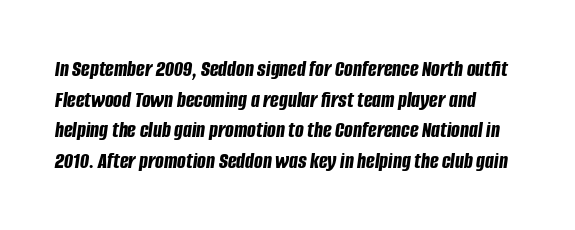
The image shows 23 px bold type, italic (leaning right); set normal line spacing (1.33x), normal letter spacing, not underlined.
